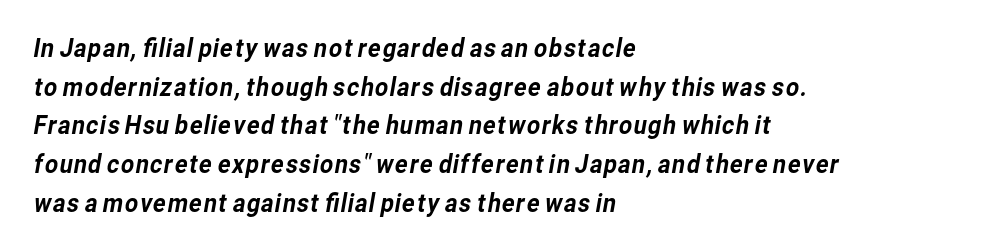
The gap between lines stays unmarked. A typesetter would call this zero additional tracking. A student would call this left alignment; a typographer would say flush left, rag right. A typesetter would call this leading conventional body-copy spacing.
